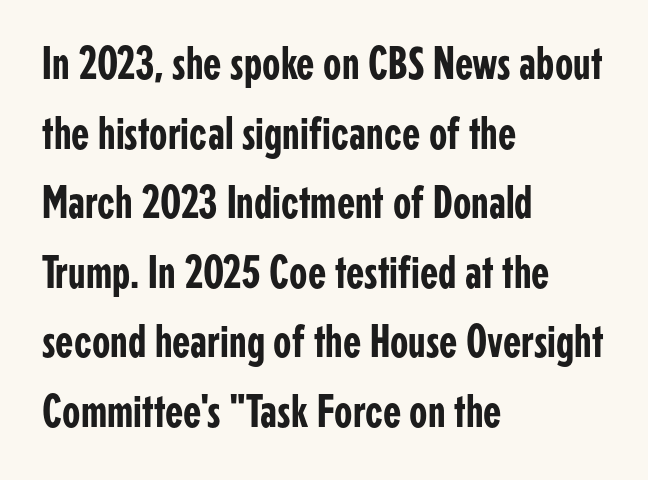
Classification — sans serif. Casual observation: everything's shoved over to the left. The lettering stays uniformly vertical, giving the passage a roman look. Vertical spacing — default. In terms of letterspacing, this is plain default setting. Here the designer chose a conventional face with non-uniform glyph widths.
